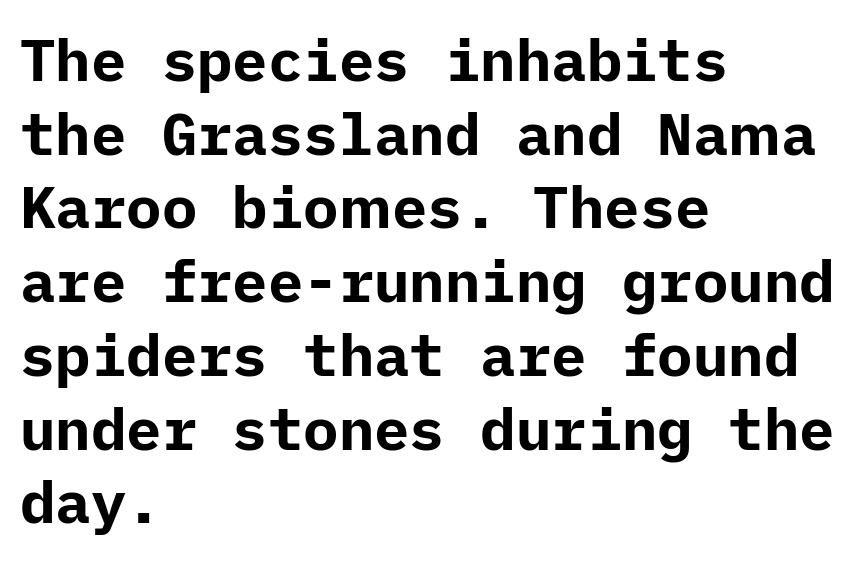
On the weight axis this lands at bold, roughly 700. This sample uses an upright cut, with every glyph sitting square on the baseline. Bare-footed words on every line. The paragraph has a hard left edge and a soft right edge. In terms of letterform style, serifs are entirely absent. Nothing unusual about the tracking: characters are spaced as the font intends.
